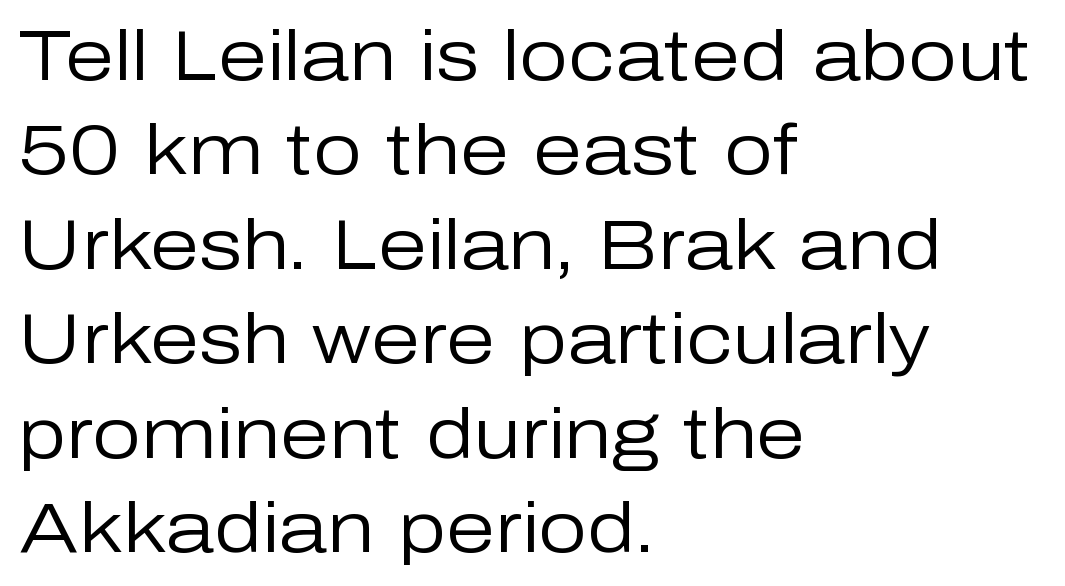
The image shows 70 px regular-weight sans-serif type, upright; set left-aligned, normal line spacing (1.35x), normal letter spacing, not underlined; low stroke contrast and a medium x-height.
